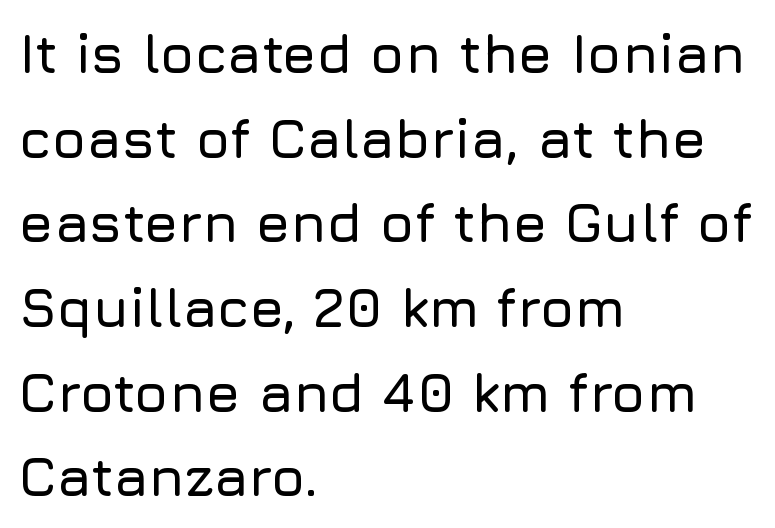
{"serif": "no", "italic": "no", "width": "normal", "stroke_contrast": "low", "x_height": "medium", "monospaced": "no", "underline": "no", "align": "left", "line_spacing": "normal", "line_spacing_ratio": 1.54, "letter_spacing": "normal", "letter_spacing_em": 0.0, "glyph_px": 55}
